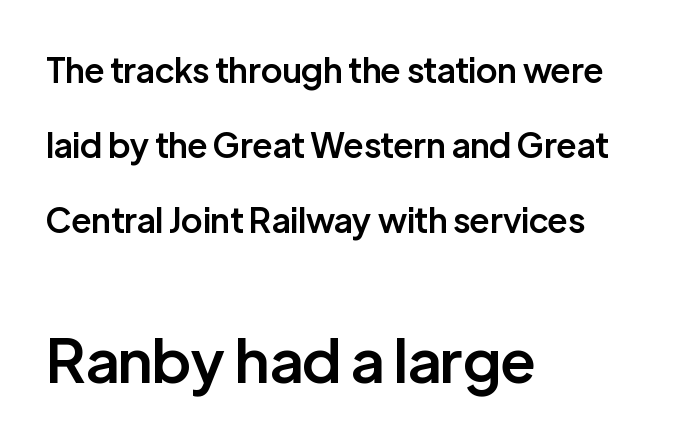
Is the lower block the larger one? Yes — the lower block carries the bigger type. Is the letter spacing exaggerated? No — it looks like the ordinary default. Layout note: lines flush left. The letters advance in unequal steps, a hallmark of proportional type. Firm but not heavy-handed strokes: this text is semibold.
